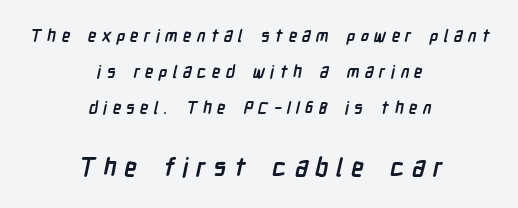
The image shows 25 px bold type; set centered, loose line spacing (2.12x), unusually wide letter spacing (+0.31 em), not underlined; the second (bottom) block is 1.47x larger.
